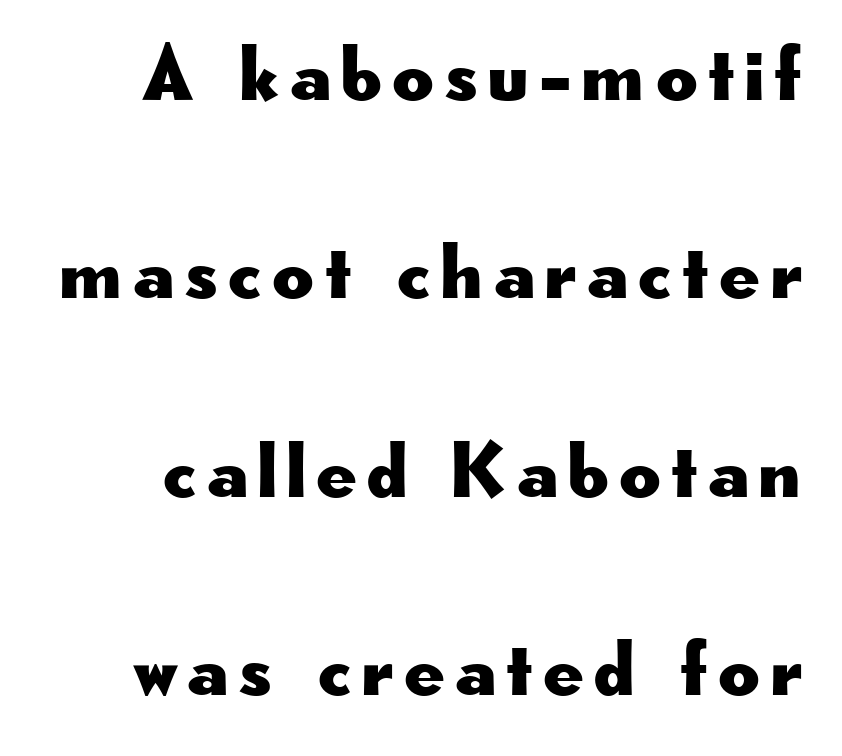
{"serif": "no", "italic": "no", "width": "wide", "stroke_contrast": "low", "x_height": "small", "monospaced": "no", "underline": "no", "line_spacing": "loose", "line_spacing_ratio": 2.48, "glyph_px": 80}
